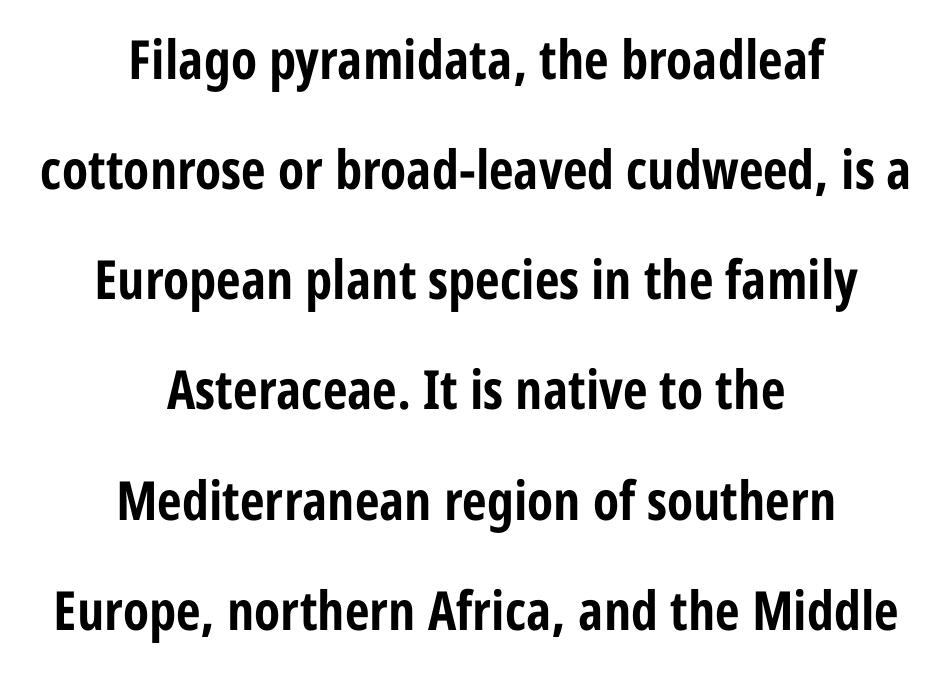
The image shows 54 px bold, condensed sans-serif type, upright; set centered, loose line spacing (2.04x), normal letter spacing, not underlined; low stroke contrast and a medium x-height.
